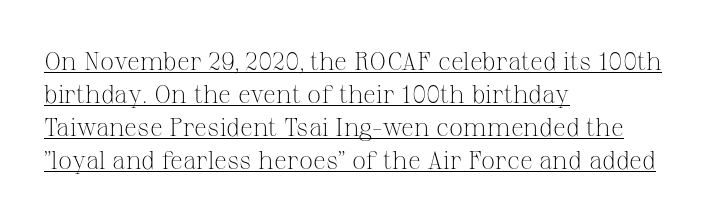
The image shows 25 px text type, upright; set left-aligned, normal line spacing (1.32x), normal letter spacing, underlined.
